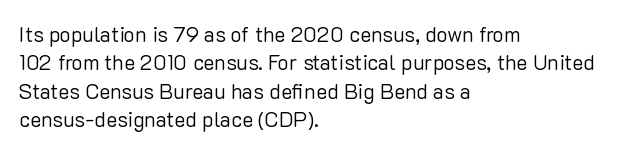
{"italic": "no", "bold": "no", "underline": "no", "align": "left", "line_spacing": "normal", "line_spacing_ratio": 1.35, "letter_spacing": "normal", "letter_spacing_em": 0.0, "glyph_px": 21}
